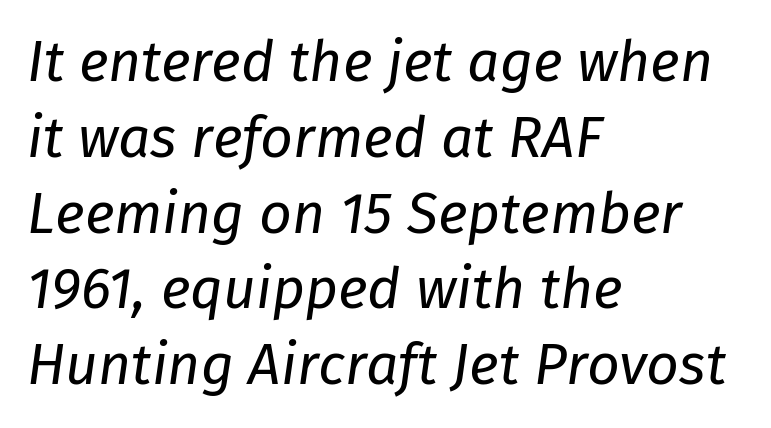
The image shows 57 px regular-weight type, italic (leaning right); set left-aligned, normal line spacing (1.33x), normal letter spacing, not underlined; low stroke contrast and a medium x-height.
